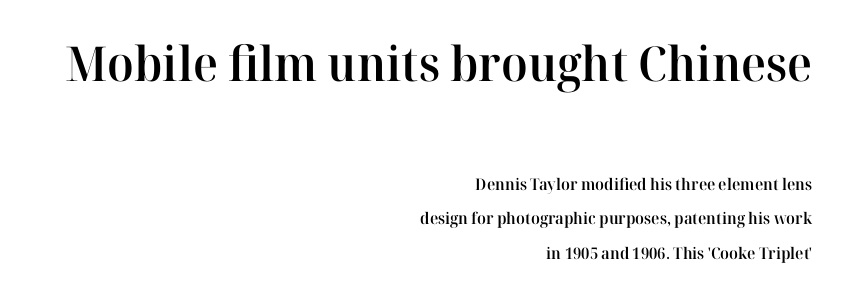
{"serif": "yes", "italic": "no", "bold": "semi", "weight": "semibold", "width": "normal", "stroke_contrast": "high", "x_height": "medium", "monospaced": "no", "underline": "no", "align": "right", "line_spacing": "loose", "line_spacing_ratio": 2.17, "letter_spacing": "normal", "letter_spacing_em": 0.0, "larger_block": "first", "size_ratio": 3.0, "glyph_px": 48}
